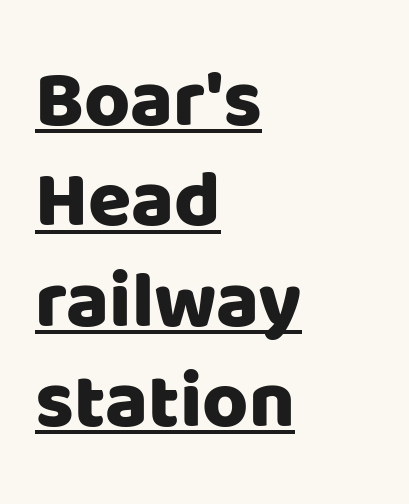
The image shows 79 px sans-serif type, upright; set left-aligned, normal line spacing (1.27x), normal letter spacing, underlined; low stroke contrast and a large x-height.
